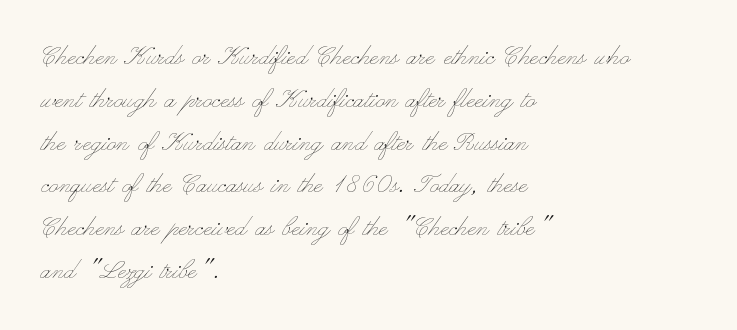
{"bold": "no", "weight": "thin", "width": "wide", "stroke_contrast": "low", "x_height": "small", "monospaced": "no", "underline": "no", "align": "left", "line_spacing": "normal", "line_spacing_ratio": 1.38, "letter_spacing": "normal", "letter_spacing_em": 0.0, "glyph_px": 31}
